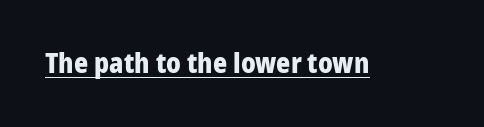
The image shows 27 px bold type, upright; set normal letter spacing, underlined.
